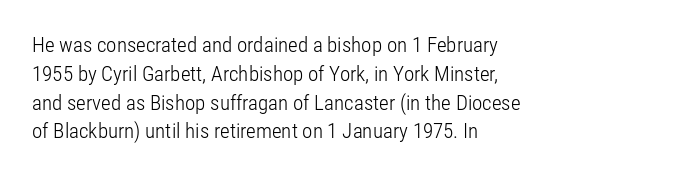
The image shows 21 px text type, upright; set left-aligned, normal line spacing (1.37x), normal letter spacing, not underlined.
